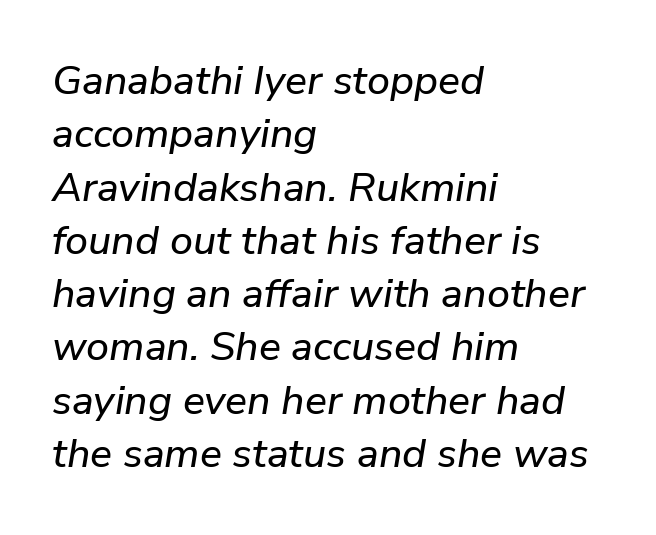
Q: Is the text italic (slanted)? A: Yes, it leans right by about 9 degrees.
Q: Is the text underlined? A: No.
Q: How is the paragraph aligned? A: Left-aligned.
Q: Is the spacing between letters normal or unusually wide? A: Normal.
Q: Is the spacing between lines tight, normal or loose? A: Normal.
Q: Width (condensed, normal, or wide)? A: Normal.
Q: Stroke contrast? A: Low.
Q: x-height? A: Medium.
Q: Monospaced? A: No.
